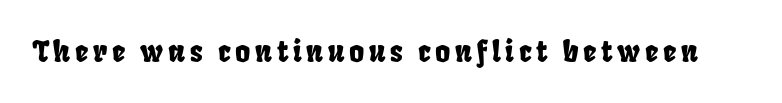
{"serif": "no", "width": "condensed", "stroke_contrast": "low", "x_height": "large", "monospaced": "no", "underline": "no", "glyph_px": 29}
